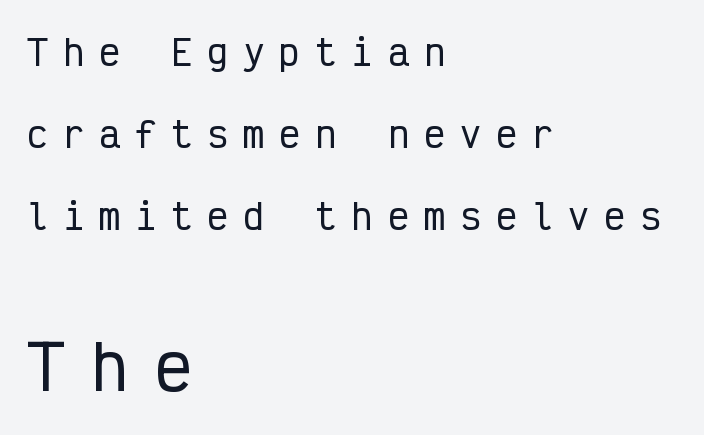
You could only call the tracking loose — the letters float apart. Vertical spacing — loose. This layout puts the modest block above and the oversized block below. These lines stack with their left ends in a neat column.
